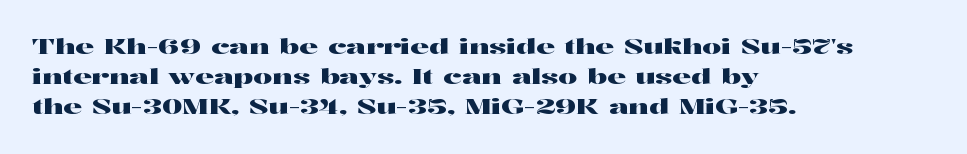
Q: Is the text italic (slanted)? A: No, it is upright.
Q: Is the text underlined? A: No.
Q: How is the paragraph aligned? A: Left-aligned.
Q: Is the spacing between letters normal or unusually wide? A: Normal.
Q: Is the spacing between lines tight, normal or loose? A: Normal.
